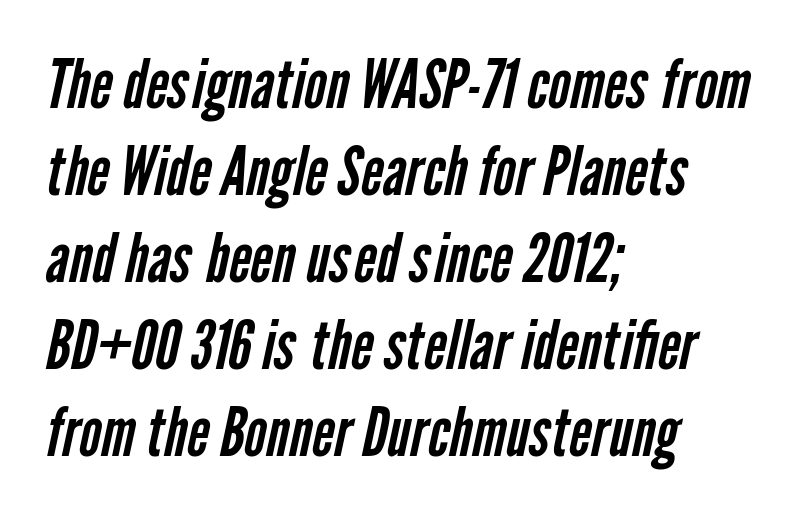
Q: Is the text bold? A: No.
Q: Is the typeface a serif or a sans-serif typeface? A: Sans-serif.
Q: Is the text underlined? A: No.
Q: How is the paragraph aligned? A: Left-aligned.
Q: Is the spacing between letters normal or unusually wide? A: Normal.
Q: Is the spacing between lines tight, normal or loose? A: Normal.
Q: Width (condensed, normal, or wide)? A: Condensed.
Q: Stroke contrast? A: Low.
Q: x-height? A: Medium.
Q: Monospaced? A: No.
